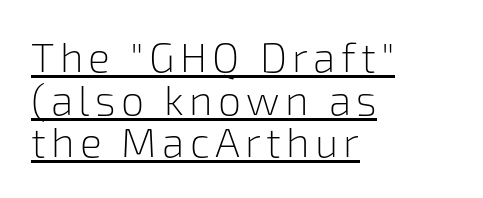
The weight would be labelled regular, book, light, or lighter still. This sample has the flowing, uneven cadence of proportional lettering. These lines are set flush left with a ragged right edge. The rendering shows plain stroke endings on the letterforms — a sans-serif design. Each new line begins almost immediately beneath the previous one.
